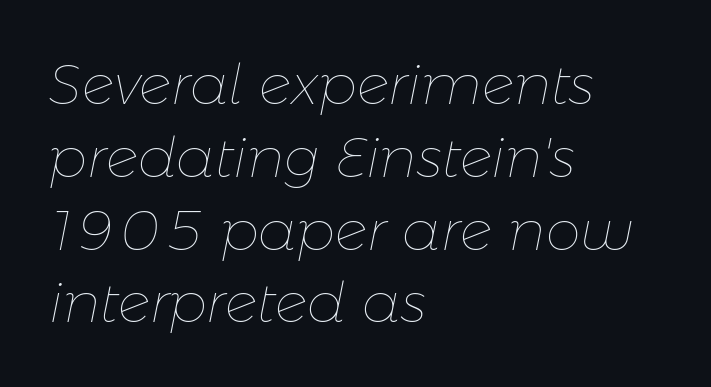
The image shows 56 px thin type, italic (leaning right); set left-aligned, normal line spacing (1.3x), normal letter spacing, not underlined; low stroke contrast and a medium x-height.
